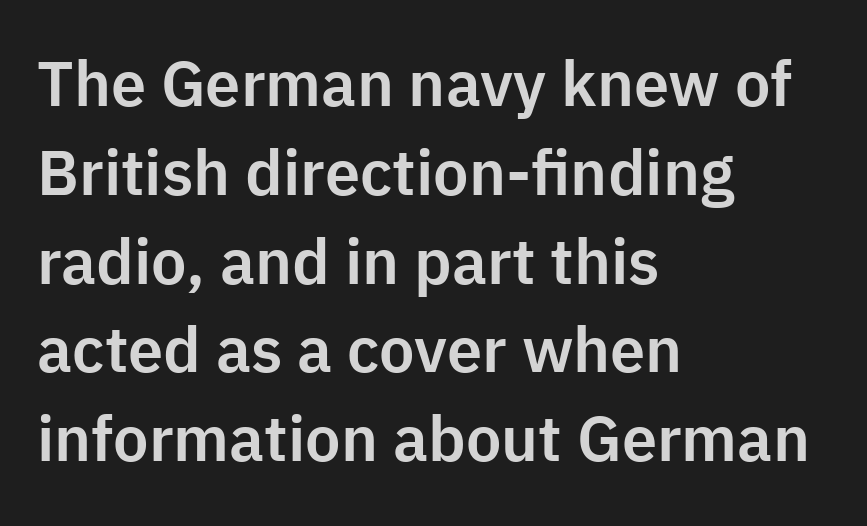
Note: no serifs on the glyphs. This sample has the flowing, uneven cadence of proportional lettering. A normal amount of white space separates one row of letters from the next. This is the regular roman posture of the typeface. A bare baseline throughout the passage.
